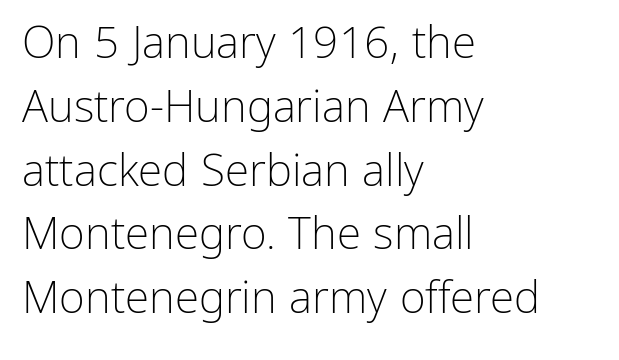
Descenders are the only things crossing below the line. This sample uses plain, unmodified letter spacing. Spacing verdict: proportional, widths tailored to each character. A typesetter would mark this as roman, not italic. In CSS terms this would be text-align: left.
